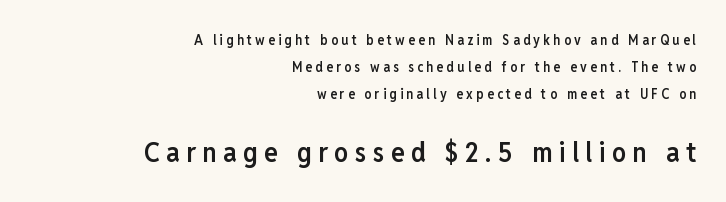
{"serif": "no", "italic": "no", "bold": "semi", "weight": "semibold", "width": "condensed", "stroke_contrast": "low", "x_height": "medium", "monospaced": "no", "underline": "no", "align": "right", "line_spacing": "loose", "line_spacing_ratio": 1.92, "letter_spacing": "wide", "letter_spacing_em": 0.23, "larger_block": "second", "size_ratio": 2.0, "glyph_px": 28}
